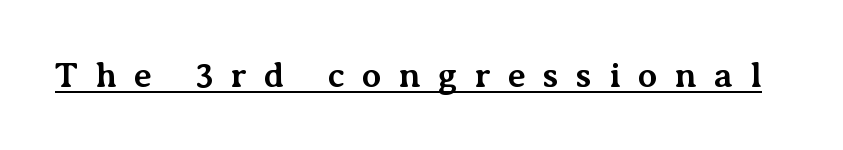
The image shows 35 px bold serif type, upright; set unusually wide letter spacing (+0.49 em), underlined; medium stroke contrast and a medium x-height.
